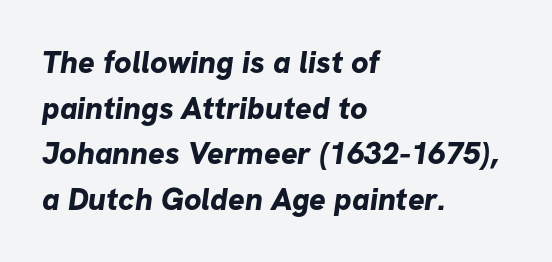
{"serif": "no", "bold": "yes", "weight": "bold", "width": "normal", "stroke_contrast": "low", "x_height": "medium", "monospaced": "no", "underline": "no", "align": "left", "line_spacing": "normal", "line_spacing_ratio": 1.47, "letter_spacing": "normal", "letter_spacing_em": 0.0, "glyph_px": 31}
